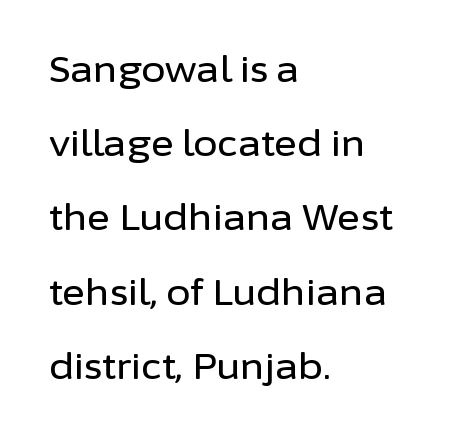
The image shows 35 px sans-serif type, upright; set left-aligned, loose line spacing (2.12x), normal letter spacing, not underlined; low stroke contrast and a medium x-height.
